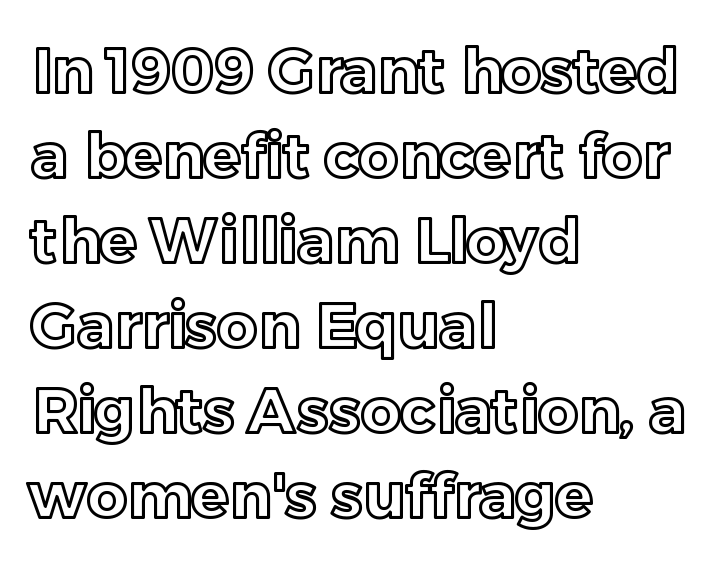
Q: Is the text italic (slanted)? A: No, it is upright.
Q: Is the text underlined? A: No.
Q: How is the paragraph aligned? A: Left-aligned.
Q: Is the spacing between letters normal or unusually wide? A: Normal.
Q: Is the spacing between lines tight, normal or loose? A: Normal.
Q: Width (condensed, normal, or wide)? A: Normal.
Q: x-height? A: Medium.
Q: Monospaced? A: No.
